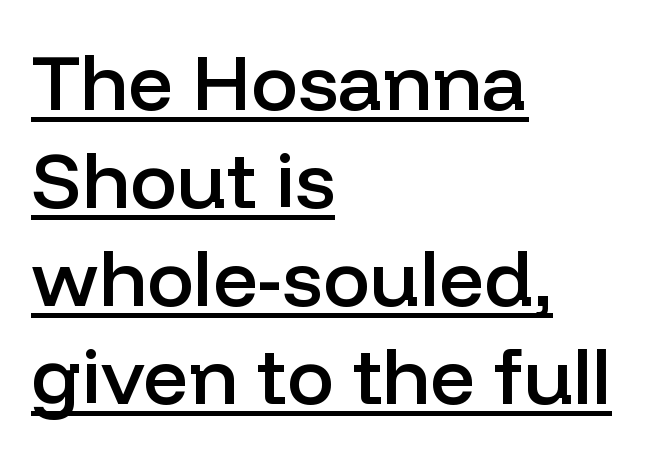
Check where the strokes stop: nothing finishes them off — pure sans. The rendering uses a semibold face; strokes are thickened but not to full bold. Somebody hit Ctrl+U on this one — the words are underlined. Proportional: the letters do not fall into vertical columns. Ordinary non-slanted type is in use. Short and long lines alike share a common starting point at left.
